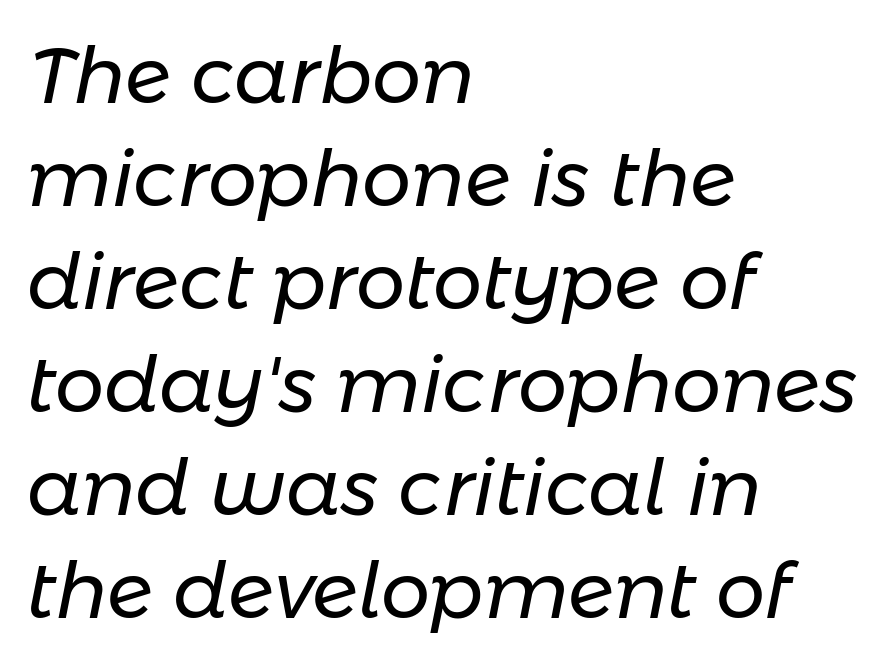
The image shows 78 px regular-weight type, italic (leaning right); set left-aligned, normal line spacing (1.32x), normal letter spacing, not underlined; low stroke contrast and a medium x-height.
